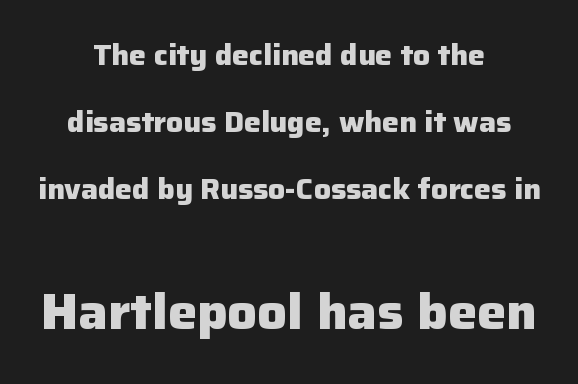
To sum up the face: it is a sans, with no serifs. Is the lower block the larger one? Yes — the lower block carries the bigger type. Typeset on center — no edge is straight. Any mark beneath the type? The region is blank.
